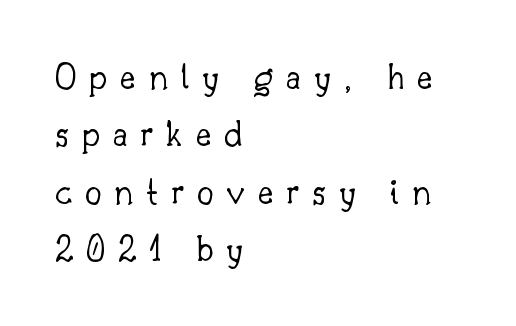
{"italic": "no", "bold": "no", "weight": "light", "width": "normal", "stroke_contrast": "low", "x_height": "small", "monospaced": "no", "underline": "no", "align": "left", "line_spacing": "normal", "line_spacing_ratio": 1.51, "letter_spacing": "wide", "letter_spacing_em": 0.33, "glyph_px": 38}
